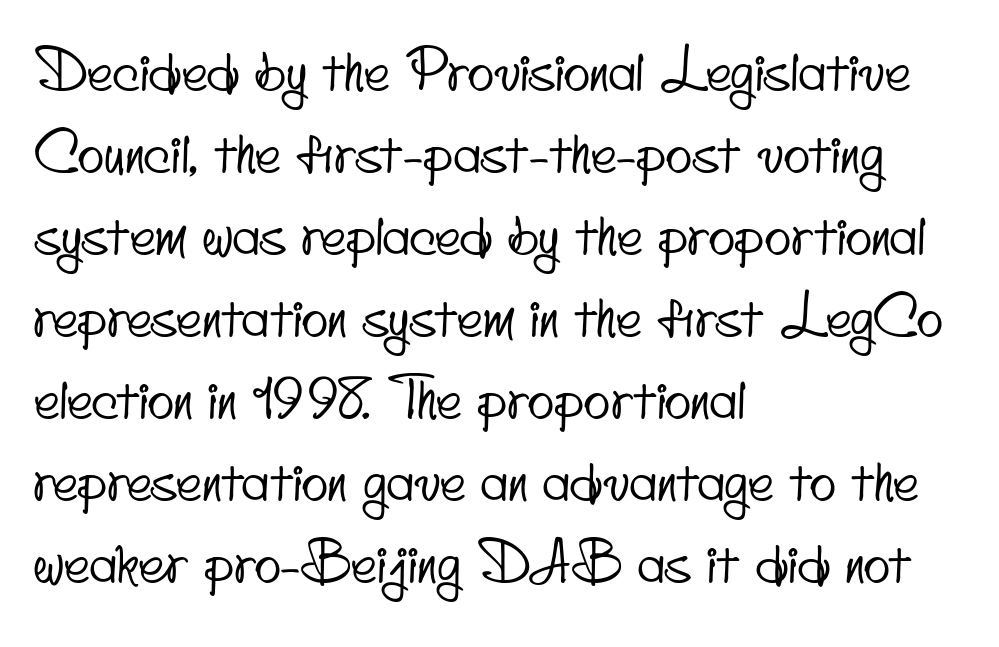
Whoever set this chose a conventional vertical rhythm. Type without underlining. Tracking value appears to be zero — textbook default spacing. Casual observation: everything's shoved over to the left. Character widths vary here, with narrow letters taking less room than wide ones. The designer went with a sans here, leaving each stem footless.
